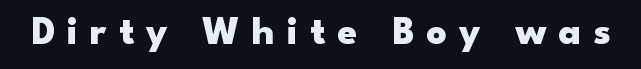
Upright lettering throughout. Do the characters align in a grid? No, the font is proportional. Font category for this specimen: sans-serif. Tracking value appears strongly positive — letters spread wide.
